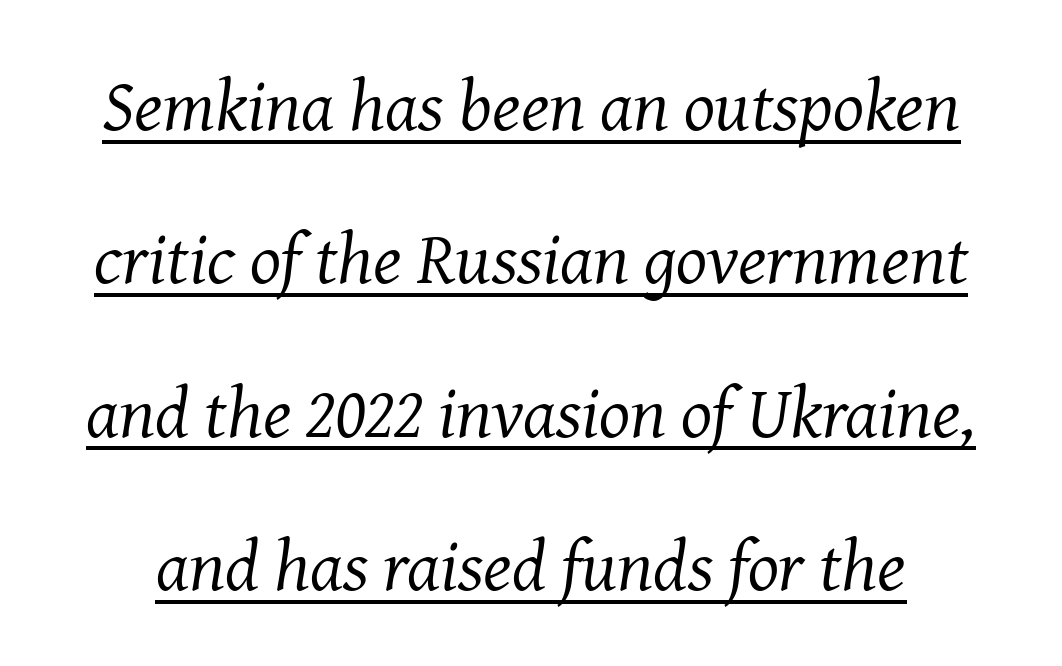
{"serif": "yes", "italic": "yes", "lean": "right", "slant_degrees": 8, "bold": "no", "weight": "regular", "width": "normal", "stroke_contrast": "medium", "x_height": "medium", "monospaced": "no", "underline": "yes", "line_spacing": "loose", "line_spacing_ratio": 2.1, "letter_spacing": "normal", "letter_spacing_em": 0.0, "glyph_px": 73}
